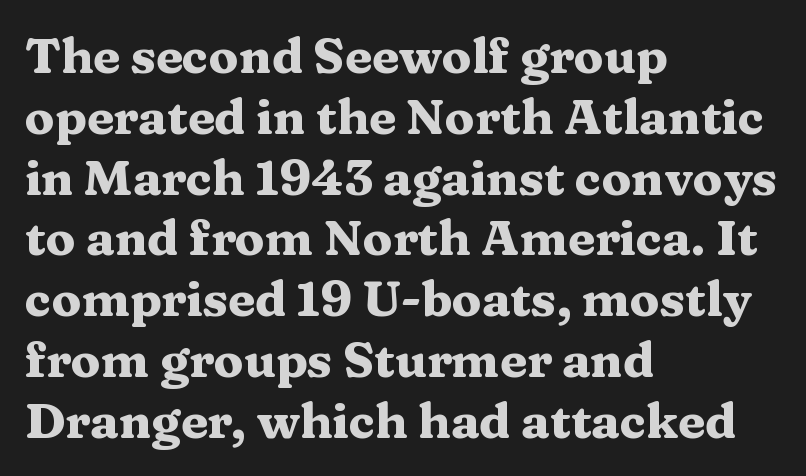
If you drew a ruler down the left edge, every line would touch it. A clean baseline with only descenders dipping below it. These lines are composed in type with serifs. Between one letter and the next there's only the usual sliver of space.
